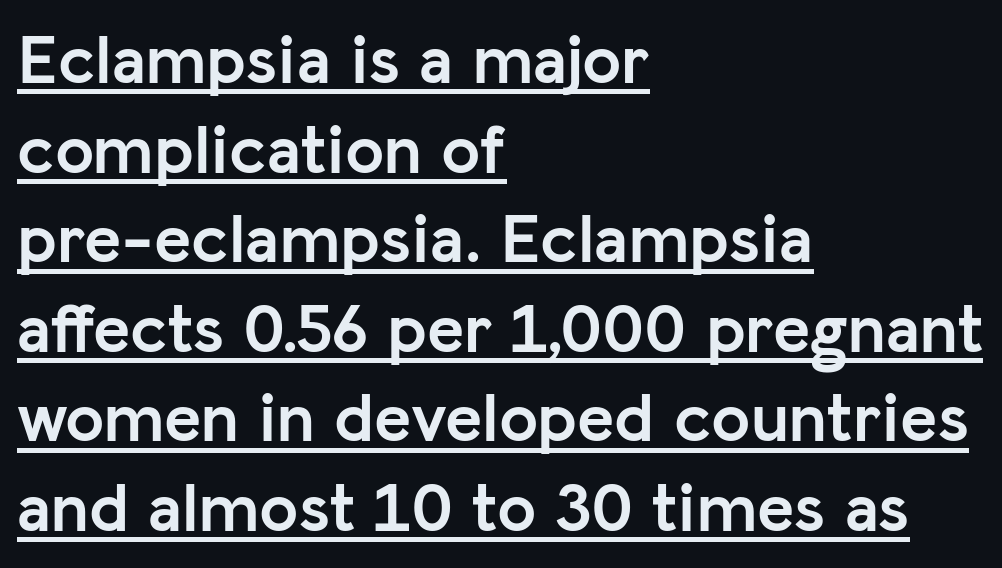
The image shows 70 px semibold sans-serif type, upright; set left-aligned, normal line spacing (1.28x), normal letter spacing, underlined; low stroke contrast and a medium x-height.
